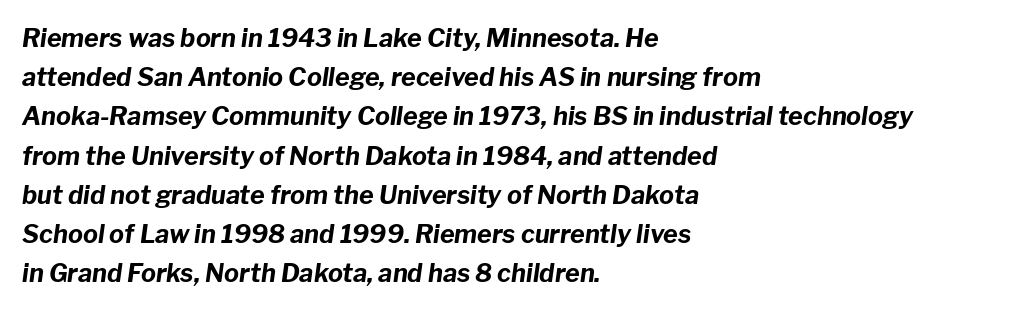
The image shows 25 px bold type, italic (leaning right); set left-aligned, normal line spacing (1.57x), normal letter spacing, not underlined.
